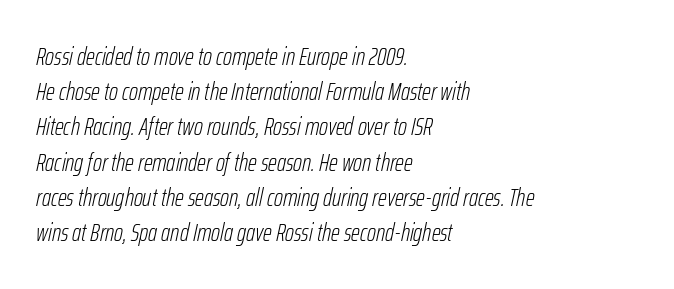
{"italic": "yes", "lean": "right", "slant_degrees": 12, "bold": "no", "underline": "no", "align": "left", "line_spacing": "normal", "line_spacing_ratio": 1.41, "letter_spacing": "normal", "letter_spacing_em": 0.0, "glyph_px": 25}
